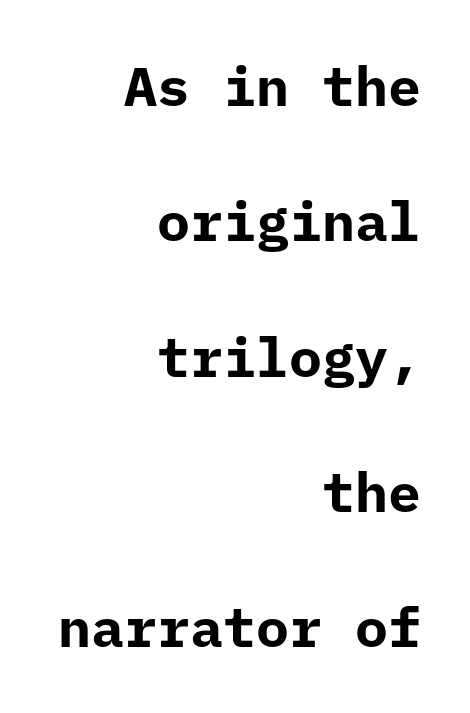
Q: Is the text bold? A: Yes.
Q: Is the text italic (slanted)? A: No, it is upright.
Q: Is the typeface a serif or a sans-serif typeface? A: Sans-serif.
Q: Is the text underlined? A: No.
Q: How is the paragraph aligned? A: Right-aligned.
Q: Is the spacing between letters normal or unusually wide? A: Normal.
Q: Is the spacing between lines tight, normal or loose? A: Loose.
Q: Width (condensed, normal, or wide)? A: Normal.
Q: Stroke contrast? A: Low.
Q: x-height? A: Medium.
Q: Monospaced? A: Yes.
